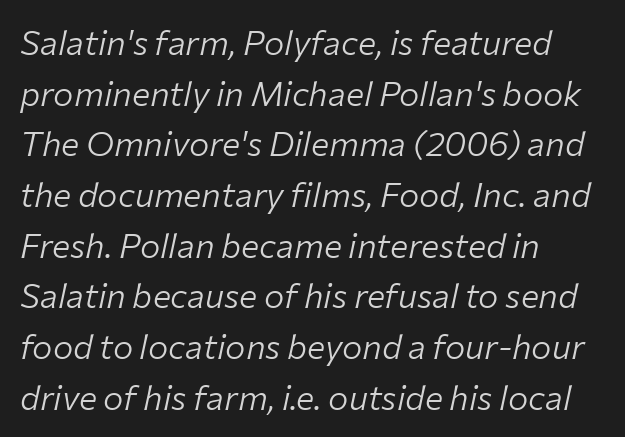
Descenders hang freely into open space. Every row of glyphs begins at an identical x-position on the left. The typography opts for an oblique posture over an upright one. Does extra space separate the letters? No, they use regular spacing. Is the stroke heavy? The answer is a plain regular-or-lighter.
